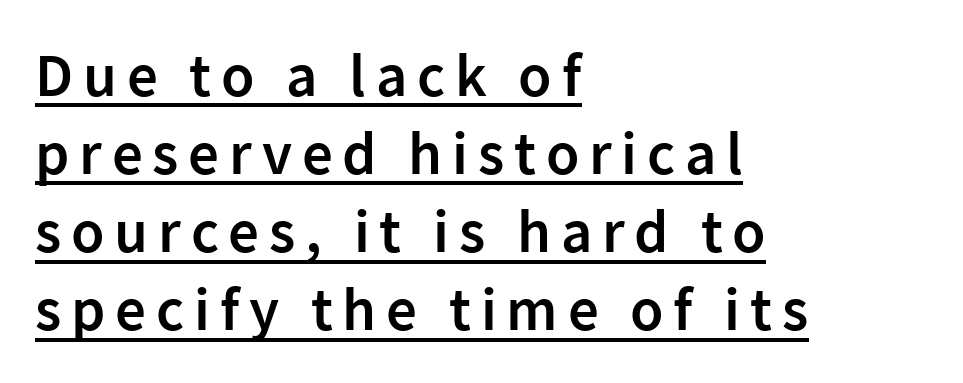
The image shows 61 px semibold sans-serif type, upright; set left-aligned, normal line spacing (1.28x), underlined; low stroke contrast and a medium x-height.
